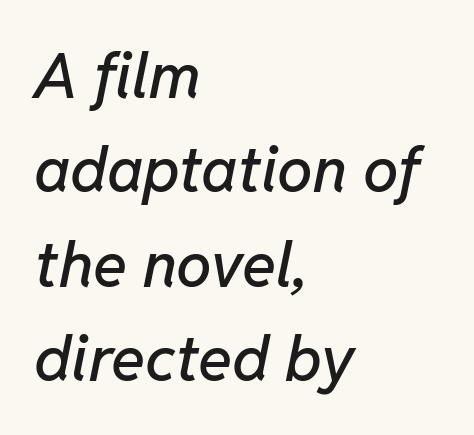
The image shows 63 px text type, italic (leaning right); set left-aligned, normal line spacing (1.5x), normal letter spacing, not underlined; low stroke contrast and a medium x-height.
